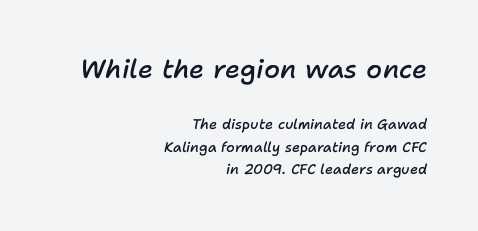
{"italic": "yes", "lean": "right", "slant_degrees": 11, "bold": "semi", "underline": "no", "align": "right", "line_spacing": "normal", "line_spacing_ratio": 1.62, "letter_spacing": "normal", "letter_spacing_em": 0.0, "larger_block": "first", "size_ratio": 1.86, "glyph_px": 26}
